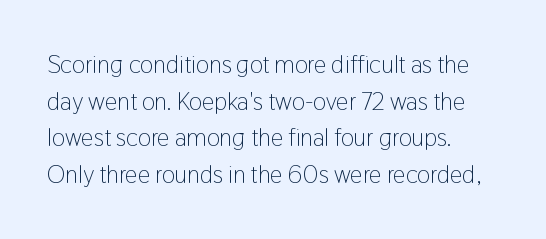
Q: Is the text bold? A: No.
Q: Is the text italic (slanted)? A: No, it is upright.
Q: Is the text underlined? A: No.
Q: How is the paragraph aligned? A: Left-aligned.
Q: Is the spacing between letters normal or unusually wide? A: Normal.
Q: Is the spacing between lines tight, normal or loose? A: Normal.
